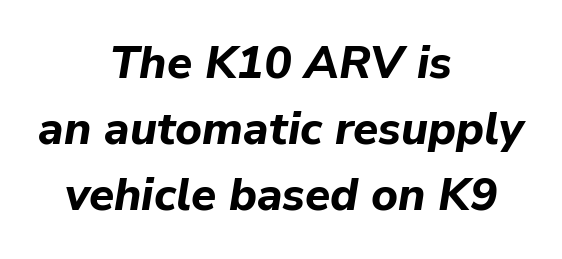
{"italic": "yes", "lean": "right", "slant_degrees": 9, "bold": "yes", "weight": "bold", "width": "normal", "stroke_contrast": "low", "x_height": "medium", "monospaced": "no", "underline": "no", "align": "center", "line_spacing": "normal", "line_spacing_ratio": 1.44, "letter_spacing": "normal", "letter_spacing_em": 0.0, "glyph_px": 46}
